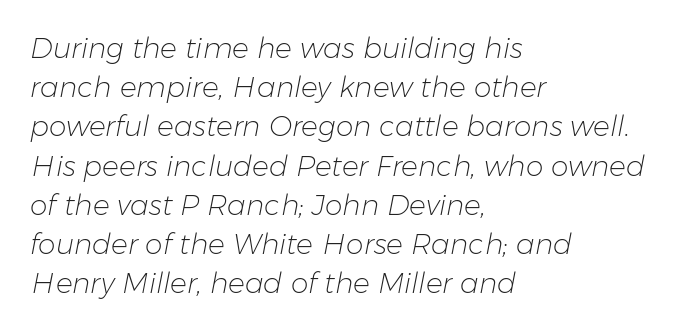
Q: Is the text bold? A: No.
Q: Is the text italic (slanted)? A: Yes, it leans right by about 11 degrees.
Q: Is the text underlined? A: No.
Q: How is the paragraph aligned? A: Left-aligned.
Q: Is the spacing between letters normal or unusually wide? A: Normal.
Q: Is the spacing between lines tight, normal or loose? A: Normal.
Q: Width (condensed, normal, or wide)? A: Normal.
Q: Stroke contrast? A: Low.
Q: x-height? A: Medium.
Q: Monospaced? A: No.
